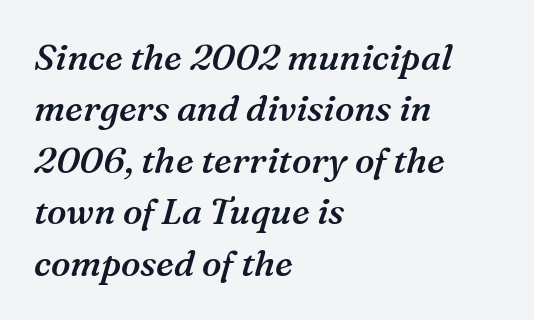
Q: Is the text bold? A: Semi-bold.
Q: Is the text italic (slanted)? A: Yes, it leans right by about 16 degrees.
Q: Is the typeface a serif or a sans-serif typeface? A: Serif.
Q: Is the text underlined? A: No.
Q: How is the paragraph aligned? A: Left-aligned.
Q: Is the spacing between letters normal or unusually wide? A: Normal.
Q: Is the spacing between lines tight, normal or loose? A: Normal.
Q: Width (condensed, normal, or wide)? A: Normal.
Q: Stroke contrast? A: Medium.
Q: x-height? A: Medium.
Q: Monospaced? A: No.
